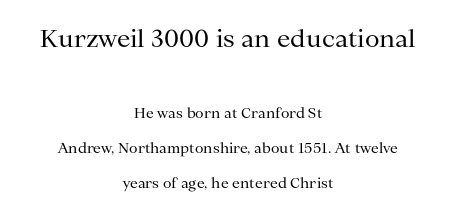
Q: Is the text bold? A: No.
Q: Is the text italic (slanted)? A: No, it is upright.
Q: Is the text underlined? A: No.
Q: How is the paragraph aligned? A: Centered.
Q: Is the spacing between letters normal or unusually wide? A: Normal.
Q: Is the spacing between lines tight, normal or loose? A: Loose.
Q: Which block of text is set in a larger size, the first (top) or the second (bottom)? A: The first (top) one.
